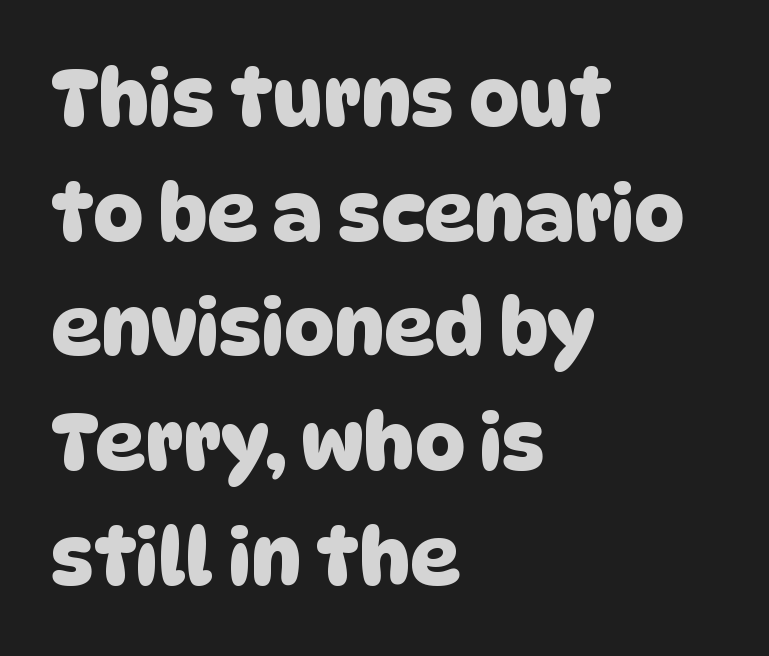
Look at the bottom of the vertical strokes: they stop flat, with no serifs. The foot of each line stays bare and open. The type is set solid horizontally, with unmodified tracking. This sample keeps an unexceptional amount of space between lines.
